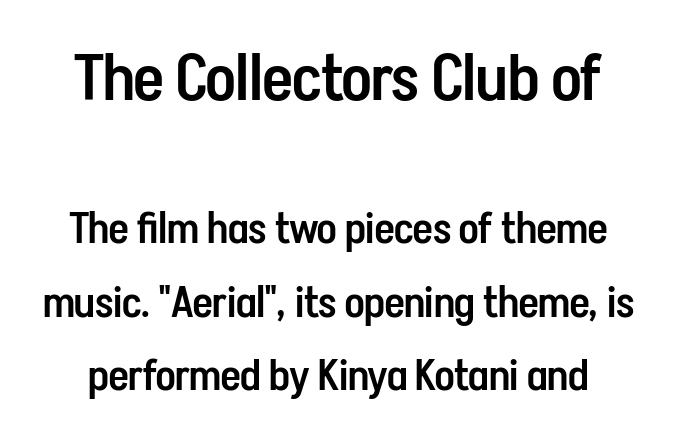
Check under the words: just untouched page. This sample has the flowing, uneven cadence of proportional lettering. The letters stand straight up with perfectly vertical stems. The face used here is rendered with its standard letterfit.
